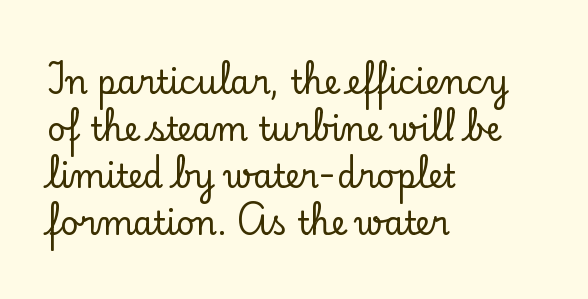
The image shows 32 px serif type, upright; set left-aligned, normal line spacing (1.47x), normal letter spacing, not underlined; low stroke contrast and a small x-height.
